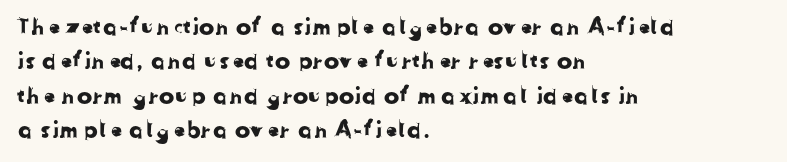
The image shows 23 px text type; set left-aligned, normal line spacing (1.5x), normal letter spacing, not underlined.
